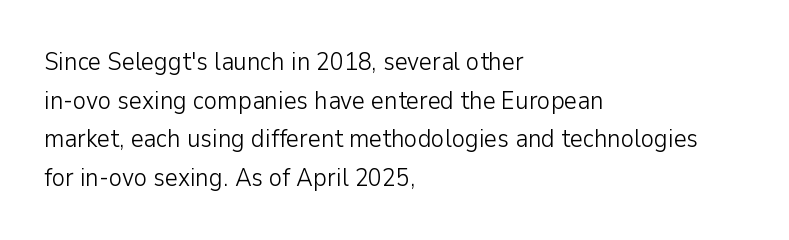
The image shows 25 px text type, upright; set left-aligned, normal line spacing (1.55x), normal letter spacing, not underlined.
